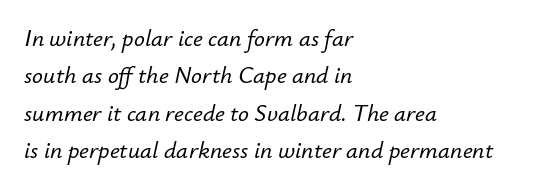
Designer's note — italics engaged. Does extra space separate the letters? No, they use regular spacing. Layout note: lines flush left. The rendering uses a moderate line-height, typical for paragraphs. Descenders are the only things crossing below the line.
